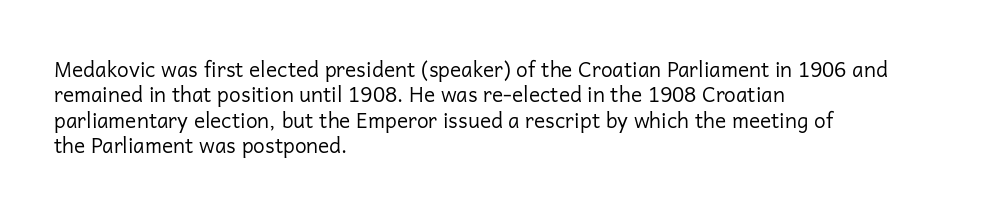
{"italic": "no", "bold": "no", "underline": "no", "align": "left", "line_spacing_ratio": 1.21, "letter_spacing": "normal", "letter_spacing_em": 0.0, "glyph_px": 21}
